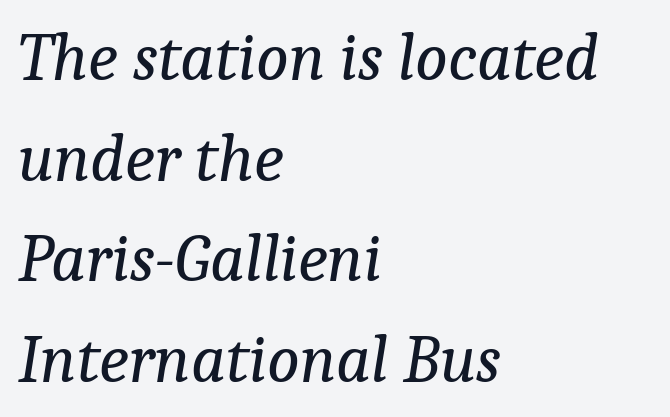
The image shows 68 px regular-weight serif type, italic (leaning right); set left-aligned, normal line spacing (1.48x), normal letter spacing, not underlined; low stroke contrast and a medium x-height.
